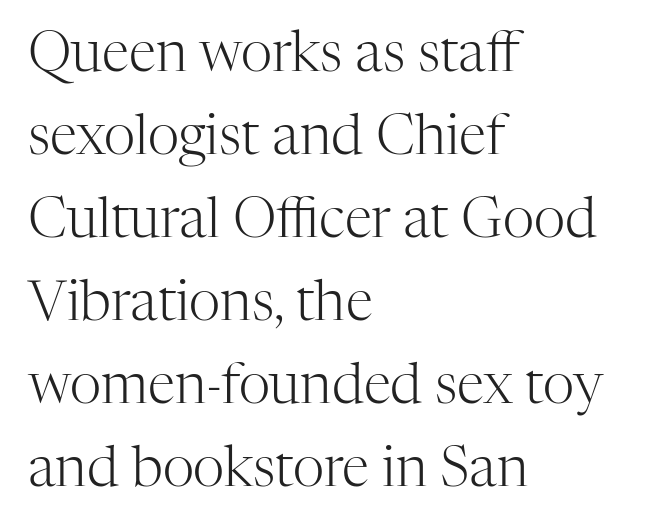
Q: Is the text bold? A: No.
Q: Is the text italic (slanted)? A: No, it is upright.
Q: Is the typeface a serif or a sans-serif typeface? A: Serif.
Q: Is the text underlined? A: No.
Q: How is the paragraph aligned? A: Left-aligned.
Q: Is the spacing between letters normal or unusually wide? A: Normal.
Q: Is the spacing between lines tight, normal or loose? A: Normal.
Q: Width (condensed, normal, or wide)? A: Normal.
Q: Stroke contrast? A: High.
Q: x-height? A: Medium.
Q: Monospaced? A: No.
